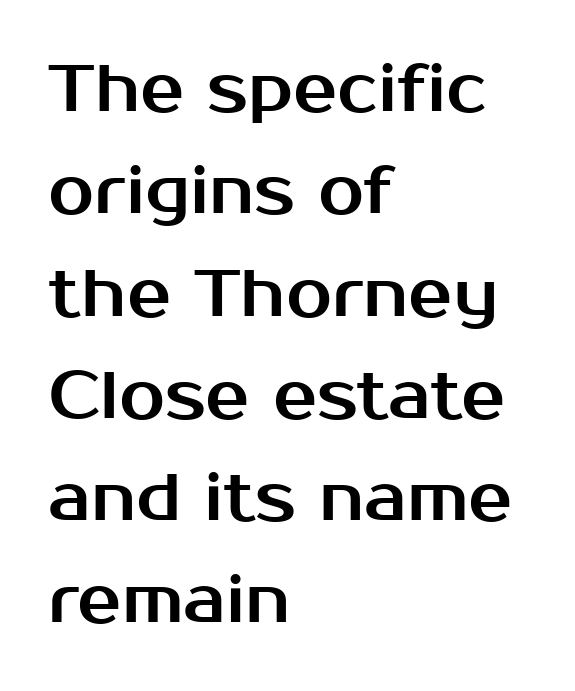
{"serif": "no", "italic": "no", "width": "normal", "stroke_contrast": "medium", "x_height": "medium", "monospaced": "no", "underline": "no", "align": "left", "line_spacing": "normal", "line_spacing_ratio": 1.55, "letter_spacing": "normal", "letter_spacing_em": 0.0, "glyph_px": 66}
